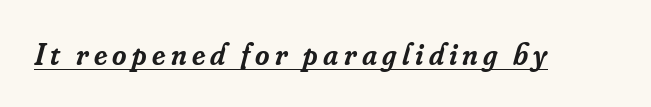
Q: Is the text bold? A: Semi-bold.
Q: Is the text italic (slanted)? A: Yes, it leans right by about 16 degrees.
Q: Is the typeface a serif or a sans-serif typeface? A: Serif.
Q: Is the text underlined? A: Yes.
Q: Width (condensed, normal, or wide)? A: Normal.
Q: Stroke contrast? A: Low.
Q: x-height? A: Small.
Q: Monospaced? A: No.
